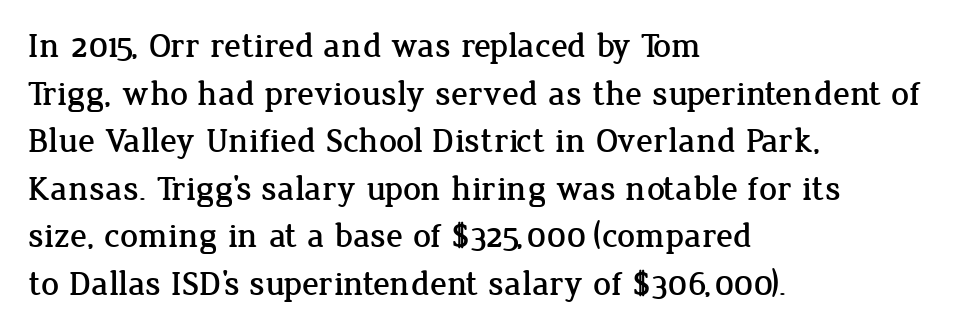
{"serif": "yes", "italic": "no", "width": "normal", "stroke_contrast": "low", "x_height": "medium", "monospaced": "no", "underline": "no", "align": "left", "line_spacing": "normal", "line_spacing_ratio": 1.36, "letter_spacing": "normal", "letter_spacing_em": 0.0, "glyph_px": 35}
